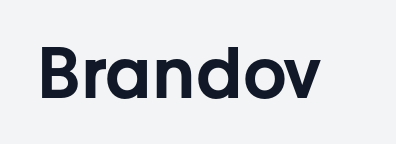
Is there any slant? The stems are plumb. Has an underline been added? It has not. Think of a printed novel: that variable character pitch is what you see here. The letterforms sit shoulder to shoulder at normal distance.
